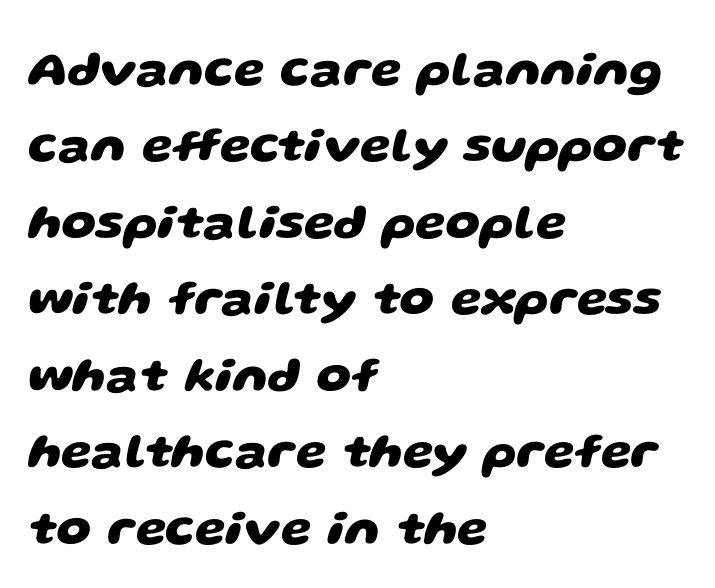
Q: Is the text bold? A: Yes.
Q: Is the typeface a serif or a sans-serif typeface? A: Sans-serif.
Q: Is the text underlined? A: No.
Q: How is the paragraph aligned? A: Left-aligned.
Q: Is the spacing between letters normal or unusually wide? A: Normal.
Q: Is the spacing between lines tight, normal or loose? A: Normal.
Q: Width (condensed, normal, or wide)? A: Wide.
Q: Stroke contrast? A: Low.
Q: x-height? A: Large.
Q: Monospaced? A: No.
